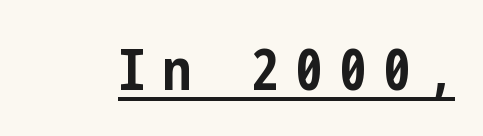
{"serif": "no", "italic": "no", "bold": "yes", "weight": "bold", "width": "condensed", "stroke_contrast": "low", "x_height": "medium", "underline": "yes", "letter_spacing": "wide", "letter_spacing_em": 0.27, "glyph_px": 57}
